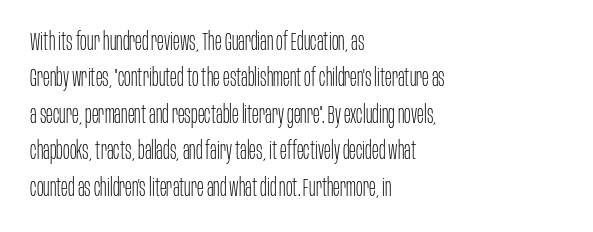
In terms of posture, this sample is upright. The passage shown has conventional tracking throughout. The zone under the glyphs is completely vacant. The lines are quadded left. These glyphs show unthickened strokes, regular width or finer. Rows of type keep a routine distance in the vertical direction.
